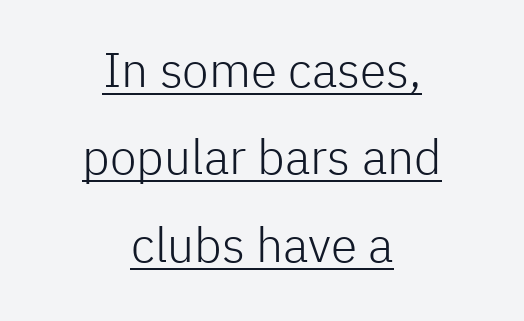
Q: Is the text bold? A: No.
Q: Is the text italic (slanted)? A: No, it is upright.
Q: Is the typeface a serif or a sans-serif typeface? A: Sans-serif.
Q: Is the text underlined? A: Yes.
Q: How is the paragraph aligned? A: Centered.
Q: Is the spacing between letters normal or unusually wide? A: Normal.
Q: Width (condensed, normal, or wide)? A: Normal.
Q: Stroke contrast? A: Low.
Q: x-height? A: Medium.
Q: Monospaced? A: No.
